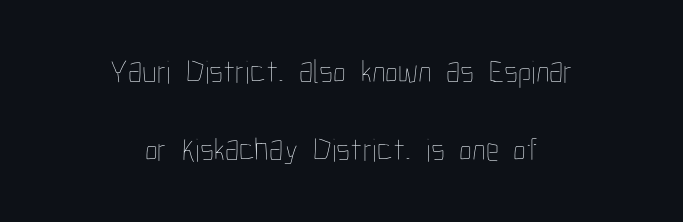
Posture: upright roman. Stem width sits at or under what a default text font uses. The space between consecutive lines is lavish. Each row of text sits above clean, open space. One-word summary of the alignment: center.
